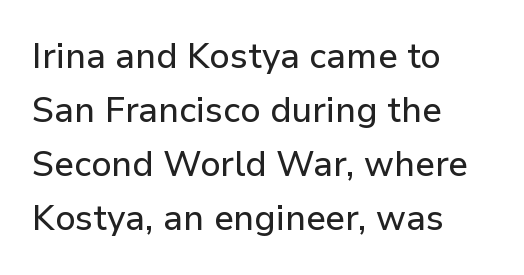
{"serif": "no", "italic": "no", "width": "normal", "stroke_contrast": "low", "x_height": "medium", "monospaced": "no", "underline": "no", "align": "left", "line_spacing": "normal", "line_spacing_ratio": 1.54, "letter_spacing": "normal", "letter_spacing_em": 0.0, "glyph_px": 35}
